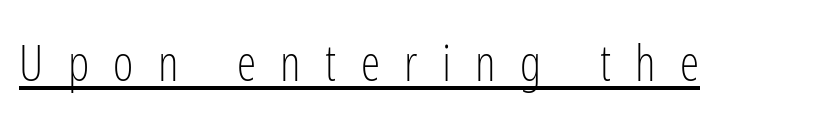
Proportional: the letters do not fall into vertical columns. Check the space under the baseline: a stroke is drawn there. Words appear elongated and porous because spacing is wide. This is the regular roman posture of the typeface. Nope, no serifs anywhere on these letters. Counters stay open thanks to moderate or lighter strokes.
